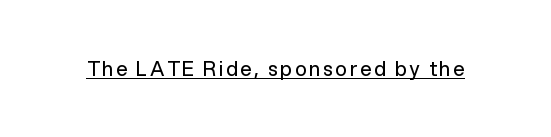
The face looks like a standard text weight, possibly lighter. Rendered with straight, roman letterforms. The rendered words wear a rule along their underside.
